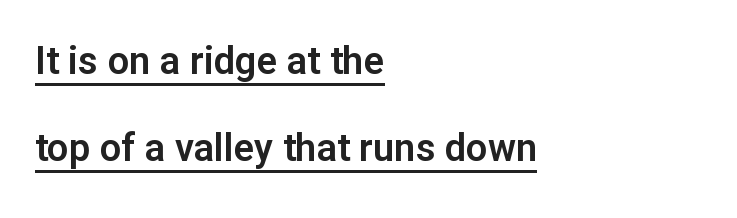
The image shows 38 px sans-serif type, upright; set left-aligned, loose line spacing (2.29x), normal letter spacing, underlined; low stroke contrast and a medium x-height.
